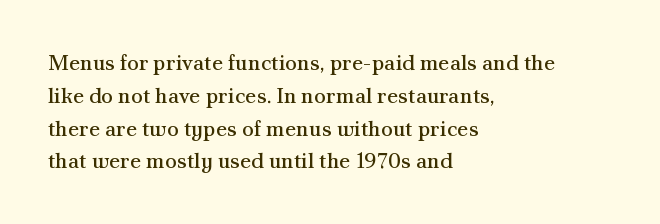
Descender tails drop into unmarked territory. Vertically, the passage feels balanced, rows spaced as you'd expect. The typesetter chose a ragged-right arrangement here. The typography opts for an upright posture over an oblique one. The rendering keeps characters at their native spacing. Stroke mass is kept to a normal reading level or below.
